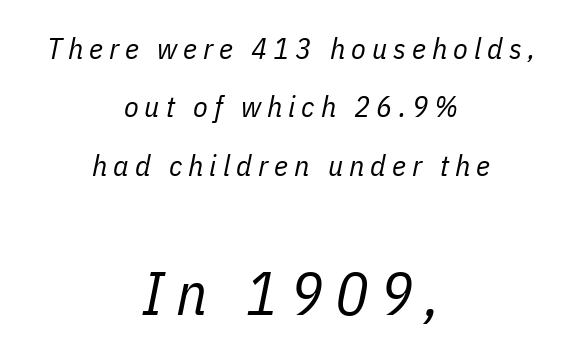
{"italic": "yes", "lean": "right", "slant_degrees": 11, "bold": "no", "weight": "regular", "width": "condensed", "stroke_contrast": "low", "x_height": "medium", "monospaced": "no", "underline": "no", "align": "center", "line_spacing": "loose", "line_spacing_ratio": 1.95, "letter_spacing": "wide", "letter_spacing_em": 0.2, "larger_block": "second", "size_ratio": 2.03, "glyph_px": 61}
